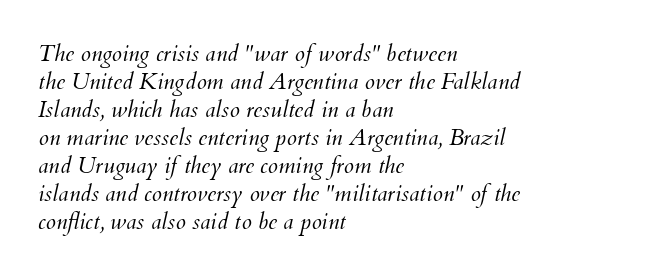
Q: Is the text bold? A: No.
Q: Is the text italic (slanted)? A: Yes, it leans right by about 12 degrees.
Q: Is the text underlined? A: No.
Q: How is the paragraph aligned? A: Left-aligned.
Q: Is the spacing between letters normal or unusually wide? A: Normal.
